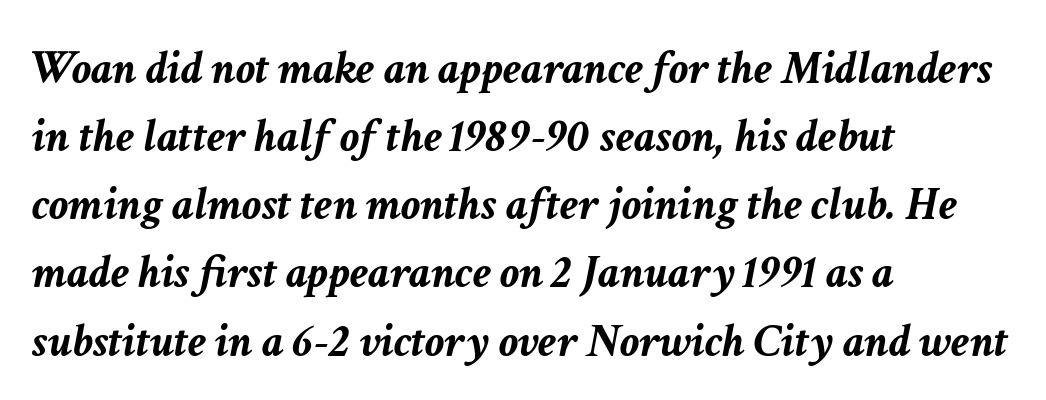
Looking at the ascenders, they clearly lean. The horizontal fit of the characters is conventional and even. Is there much room between lines? A standard amount, neither cramped nor airy. Teacher's note: observe the even left margin — that is flush-left alignment.
